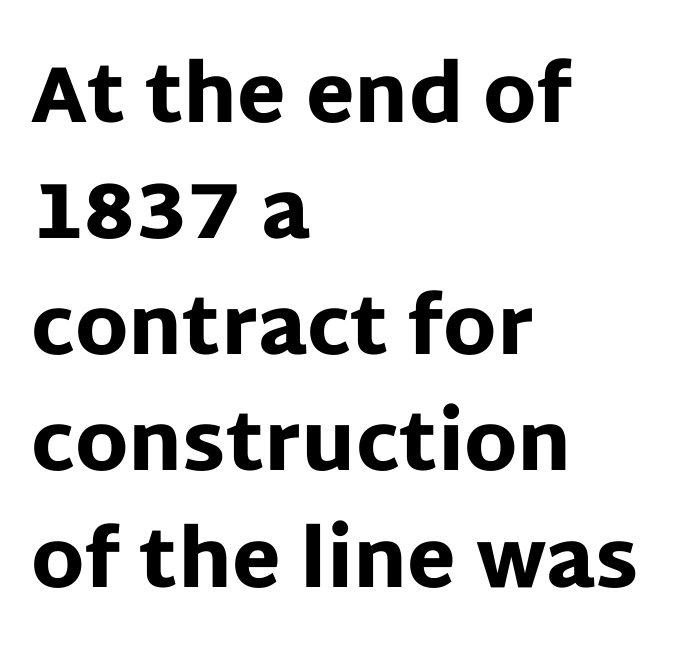
{"serif": "no", "italic": "no", "bold": "yes", "weight": "heavy", "width": "normal", "stroke_contrast": "low", "x_height": "large", "monospaced": "no", "underline": "no", "align": "left", "line_spacing": "normal", "line_spacing_ratio": 1.47, "letter_spacing": "normal", "letter_spacing_em": 0.0, "glyph_px": 79}
